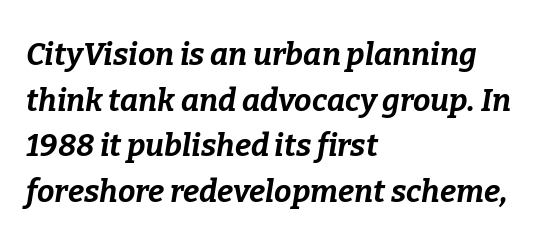
Yep, that's italic — everything's leaning. The face used here is proportionally spaced, like ordinary book or web type. Reading down the block, your eye returns to a fixed left position each line. The strokes are fattened all the way to bold. No word sits above an underline. Honestly, the letter spacing is just normal — you wouldn't notice it.
